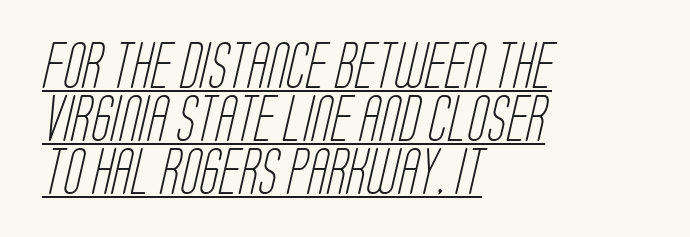
The image shows 46 px light, condensed sans-serif type; set left-aligned, tight line spacing (1.15x), normal letter spacing, underlined; low stroke contrast and a large x-height.
